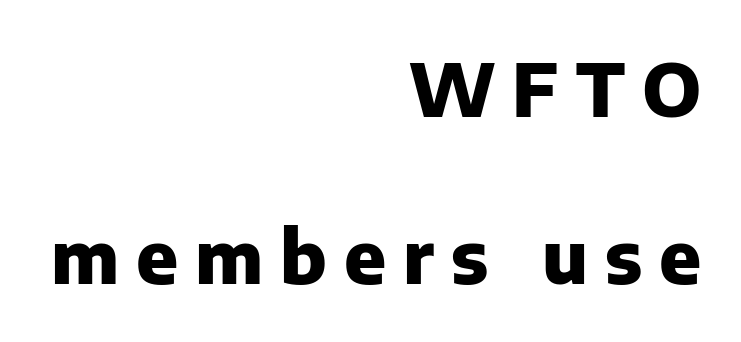
{"serif": "no", "italic": "no", "bold": "yes", "weight": "heavy", "width": "normal", "stroke_contrast": "low", "x_height": "medium", "monospaced": "no", "underline": "no", "align": "right", "line_spacing": "loose", "line_spacing_ratio": 2.26, "letter_spacing": "wide", "letter_spacing_em": 0.23, "glyph_px": 74}
